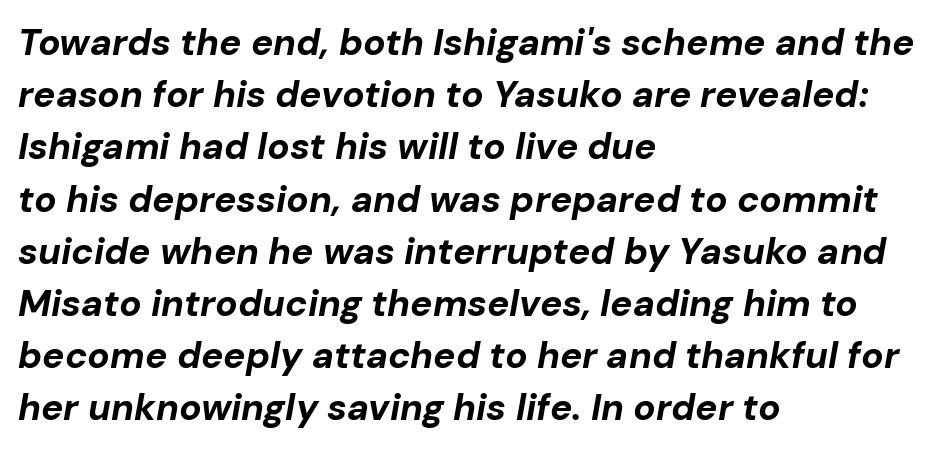
Q: Is the text bold? A: Yes.
Q: Is the text italic (slanted)? A: Yes, it leans right by about 10 degrees.
Q: Is the text underlined? A: No.
Q: How is the paragraph aligned? A: Left-aligned.
Q: Is the spacing between letters normal or unusually wide? A: Normal.
Q: Is the spacing between lines tight, normal or loose? A: Normal.
Q: Width (condensed, normal, or wide)? A: Normal.
Q: Stroke contrast? A: Low.
Q: x-height? A: Medium.
Q: Monospaced? A: No.
